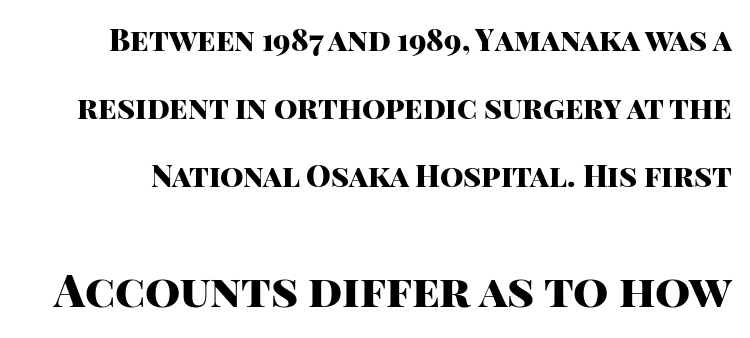
The image shows 45 px heavy sans-serif type, upright; set loose line spacing (2.27x), normal letter spacing, not underlined; the second (bottom) block is 1.5x larger; high stroke contrast and a large x-height.
